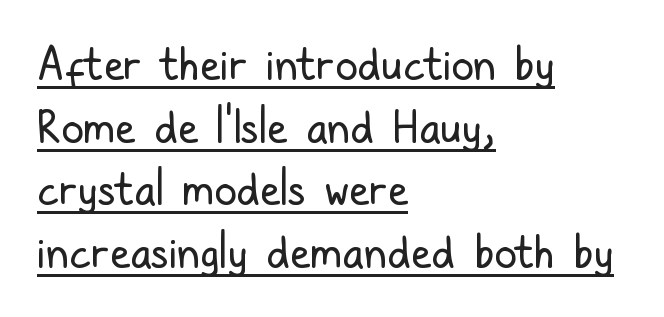
{"serif": "no", "italic": "no", "bold": "no", "weight": "regular", "width": "condensed", "stroke_contrast": "low", "x_height": "medium", "monospaced": "no", "underline": "yes", "align": "left", "line_spacing": "normal", "line_spacing_ratio": 1.39, "letter_spacing": "normal", "letter_spacing_em": 0.0, "glyph_px": 45}
